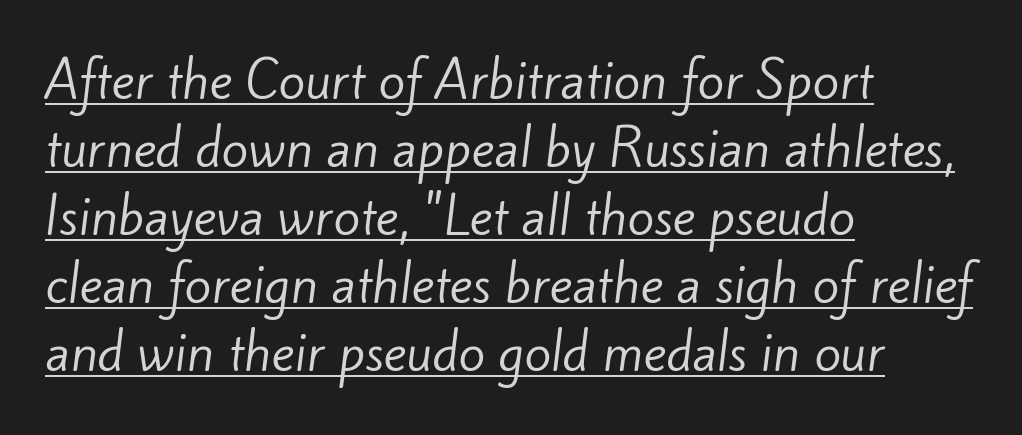
You could call the tracking neutral — neither tight nor loose. If you drew a ruler down the left edge, every line would touch it. Think of a printed novel: that variable character pitch is what you see here. The lines sit at an ordinary, default distance from one another. Letterform terminals end flat and unadorned throughout the passage.
